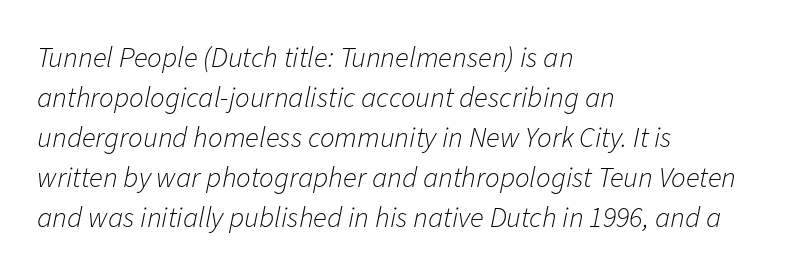
Q: Is the text bold? A: No.
Q: Is the text italic (slanted)? A: Yes, it leans right by about 11 degrees.
Q: Is the text underlined? A: No.
Q: How is the paragraph aligned? A: Left-aligned.
Q: Is the spacing between letters normal or unusually wide? A: Normal.
Q: Is the spacing between lines tight, normal or loose? A: Normal.
Q: Width (condensed, normal, or wide)? A: Normal.
Q: Stroke contrast? A: Low.
Q: x-height? A: Medium.
Q: Monospaced? A: No.
